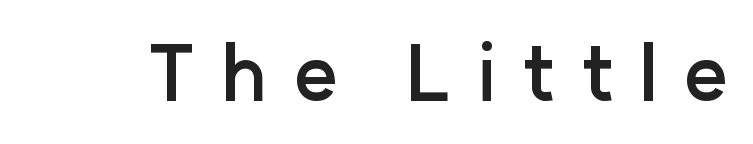
The image shows 76 px semibold sans-serif type, upright; set unusually wide letter spacing (+0.33 em), not underlined; low stroke contrast and a medium x-height.
